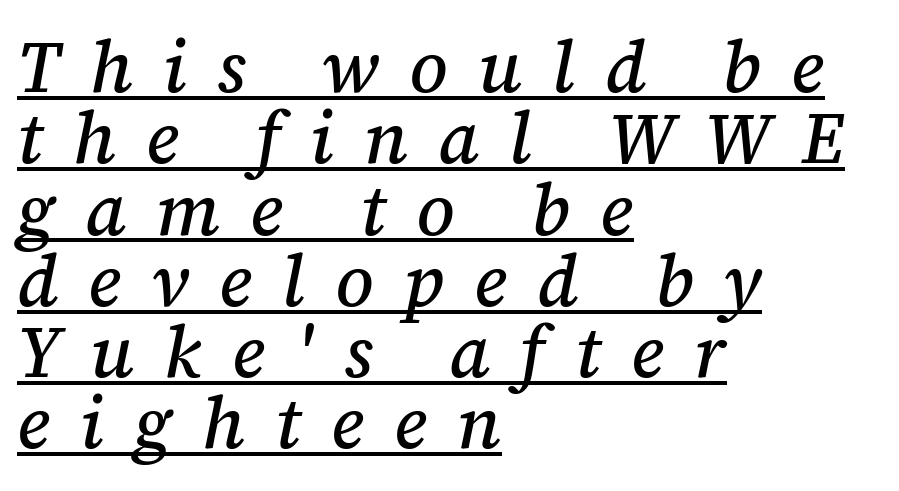
Q: Is the text italic (slanted)? A: Yes, it leans right by about 12 degrees.
Q: Is the typeface a serif or a sans-serif typeface? A: Serif.
Q: Is the text underlined? A: Yes.
Q: How is the paragraph aligned? A: Left-aligned.
Q: Is the spacing between letters normal or unusually wide? A: Unusually wide.
Q: Is the spacing between lines tight, normal or loose? A: Tight.
Q: Width (condensed, normal, or wide)? A: Normal.
Q: Stroke contrast? A: Medium.
Q: x-height? A: Medium.
Q: Monospaced? A: No.
